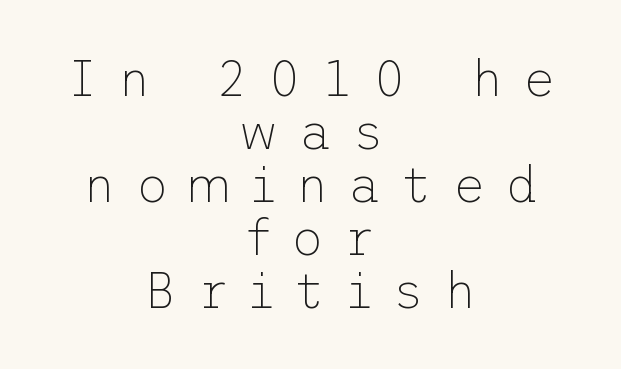
The image shows 50 px thin sans-serif type, upright; set centered, tight line spacing (1.06x), unusually wide letter spacing (+0.4 em), not underlined; low stroke contrast and a medium x-height.
